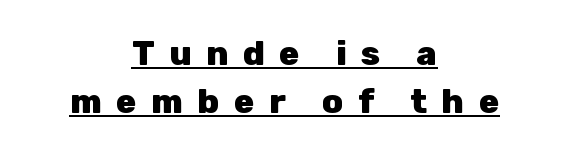
Examine the stroke ends and you'll find no serifs. Does the leading feel generous? No, just average. This sample carries an underscore along the baseline area. Display-style spreading of the glyphs; the letterfit is very open.
